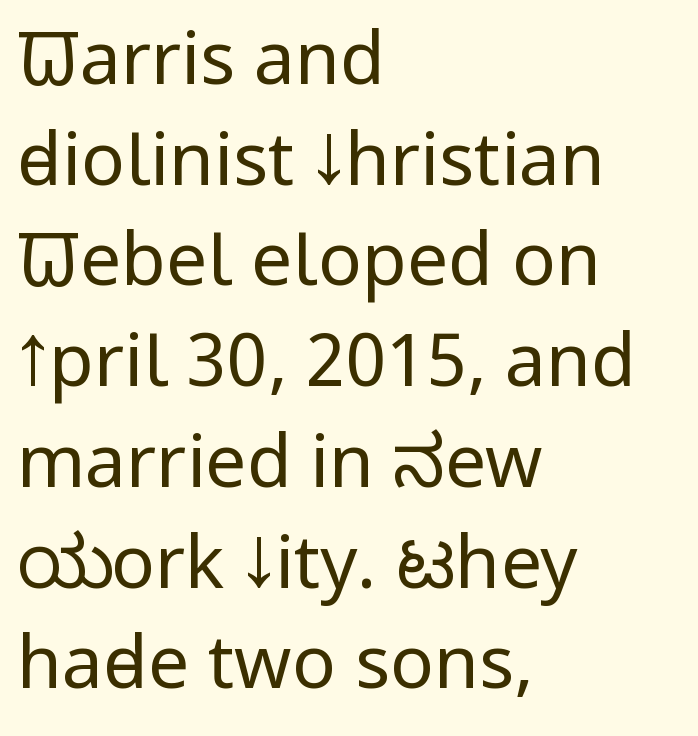
The image shows 73 px regular-weight, condensed sans-serif type, upright; set left-aligned, normal line spacing (1.38x), normal letter spacing, not underlined; low stroke contrast and a large x-height.
